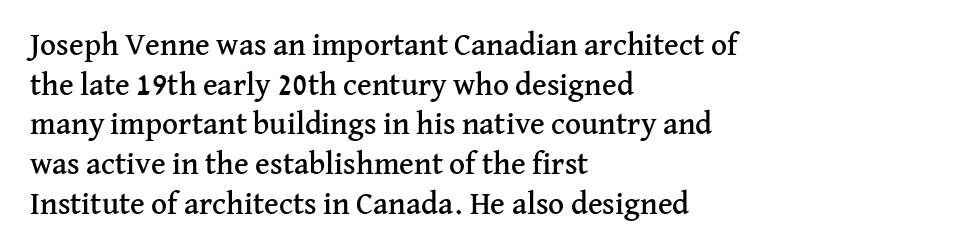
The image shows 31 px serif type, upright; set left-aligned, normal line spacing (1.28x), normal letter spacing, not underlined; medium stroke contrast and a medium x-height.
